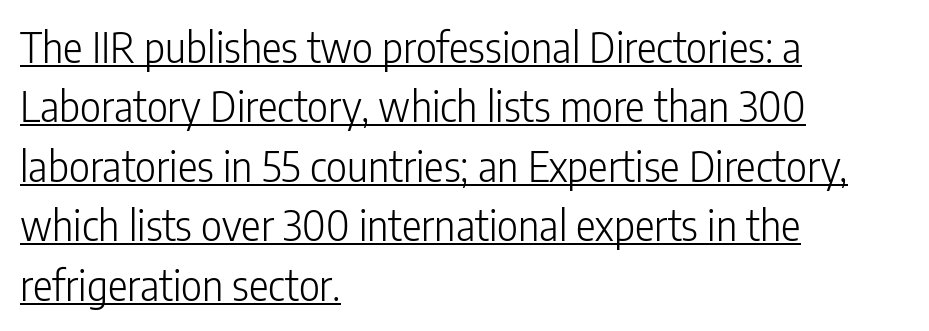
The ragged edge is on the right, which tells us the setting is flush left. The rendering uses the underline text-decoration. The type family on display is of the sans-serif kind. Baseline-to-baseline distance is the conventional proportion of letter height. The passage shown has conventional tracking throughout. You can tell it's not italic because the verticals are truly vertical.
